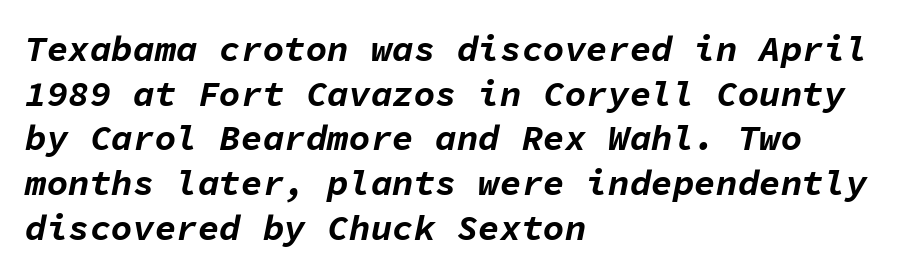
Q: Is the text bold? A: Yes.
Q: Is the text italic (slanted)? A: Yes, it leans right by about 11 degrees.
Q: Is the text underlined? A: No.
Q: How is the paragraph aligned? A: Left-aligned.
Q: Is the spacing between letters normal or unusually wide? A: Normal.
Q: Width (condensed, normal, or wide)? A: Normal.
Q: Stroke contrast? A: Low.
Q: x-height? A: Medium.
Q: Monospaced? A: Yes.
